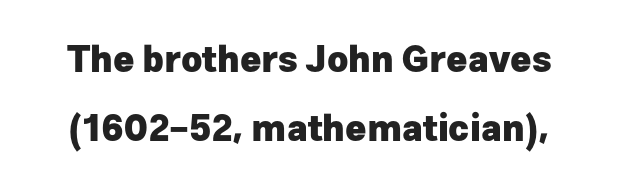
{"serif": "no", "italic": "no", "bold": "yes", "weight": "heavy", "width": "normal", "stroke_contrast": "low", "x_height": "medium", "monospaced": "no", "underline": "no", "line_spacing": "loose", "line_spacing_ratio": 1.92, "letter_spacing": "normal", "letter_spacing_em": 0.0, "glyph_px": 36}
